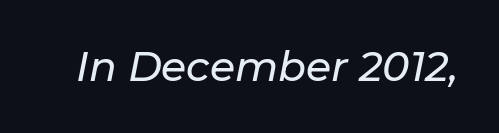
Q: Is the text italic (slanted)? A: Yes, it leans right by about 11 degrees.
Q: Is the text underlined? A: No.
Q: Is the spacing between letters normal or unusually wide? A: Normal.
Q: Width (condensed, normal, or wide)? A: Normal.
Q: Stroke contrast? A: Low.
Q: x-height? A: Medium.
Q: Monospaced? A: No.
